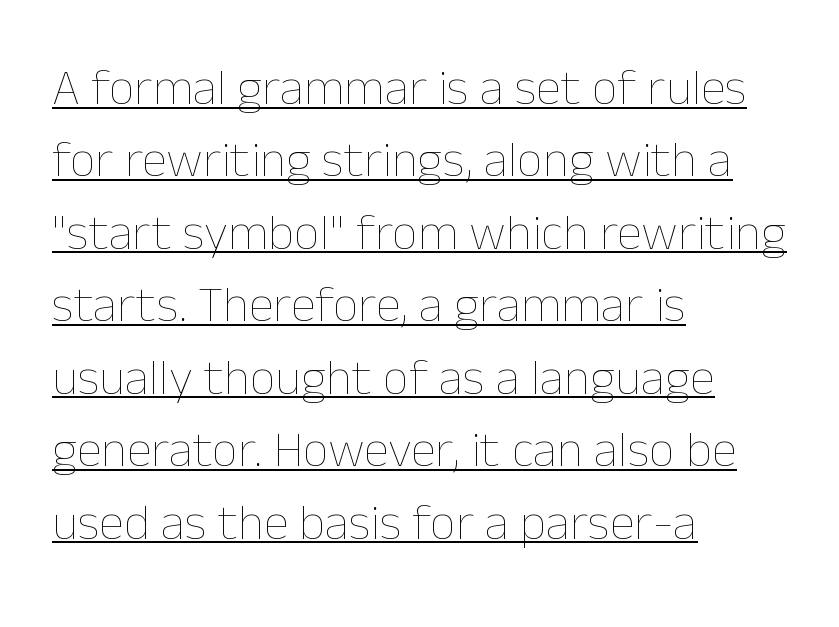
{"italic": "no", "bold": "no", "weight": "thin", "width": "normal", "stroke_contrast": "low", "x_height": "medium", "monospaced": "no", "underline": "yes", "align": "left", "line_spacing": "normal", "line_spacing_ratio": 1.42, "letter_spacing": "normal", "letter_spacing_em": 0.0, "glyph_px": 51}
